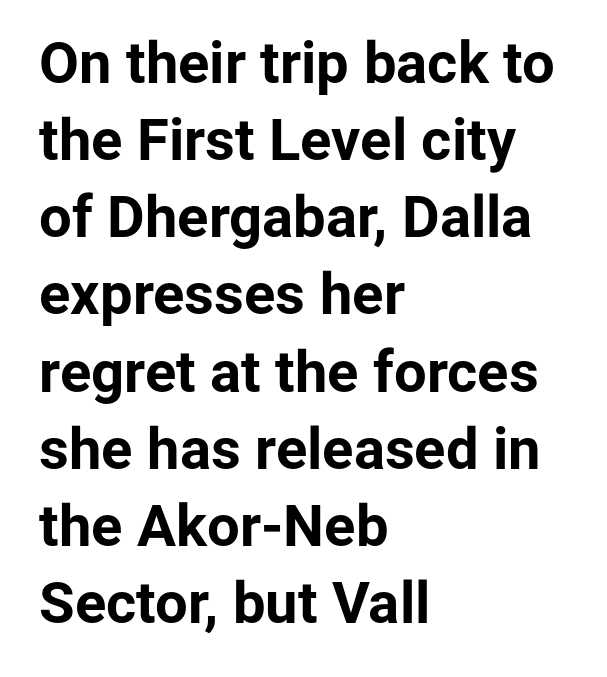
One-word summary of the alignment: left. The font's upright variant was chosen for this text. The letters advance in unequal steps, a hallmark of proportional type. Line spacing here is normal.
